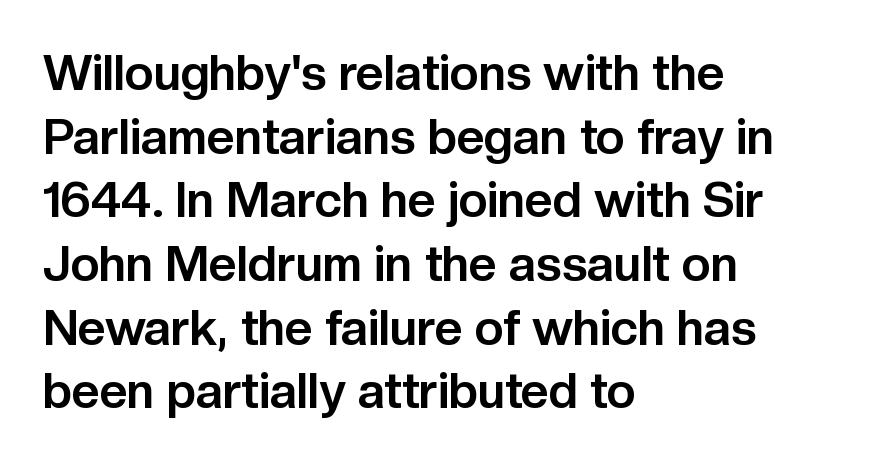
Q: Is the text bold? A: Yes.
Q: Is the text italic (slanted)? A: No, it is upright.
Q: Is the typeface a serif or a sans-serif typeface? A: Sans-serif.
Q: Is the text underlined? A: No.
Q: How is the paragraph aligned? A: Left-aligned.
Q: Is the spacing between letters normal or unusually wide? A: Normal.
Q: Is the spacing between lines tight, normal or loose? A: Normal.
Q: Width (condensed, normal, or wide)? A: Normal.
Q: Stroke contrast? A: Low.
Q: x-height? A: Medium.
Q: Monospaced? A: No.
